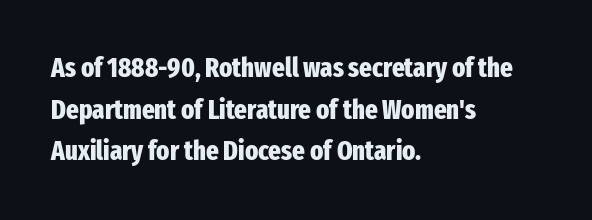
The image shows 27 px bold type, upright; set left-aligned, normal line spacing (1.54x), normal letter spacing, not underlined.
